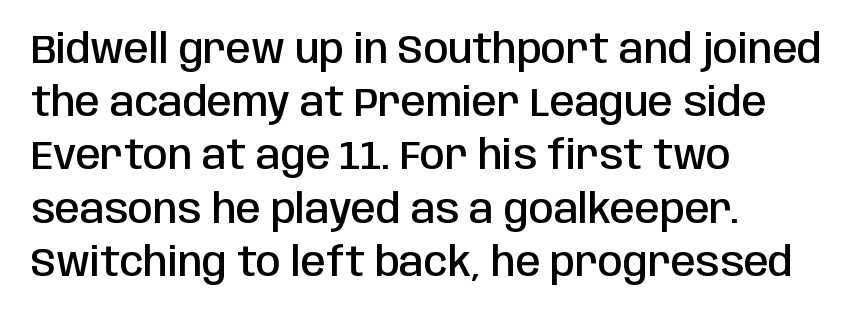
{"serif": "no", "italic": "no", "bold": "semi", "weight": "semibold", "width": "condensed", "stroke_contrast": "low", "x_height": "large", "monospaced": "no", "underline": "no", "align": "left", "line_spacing": "normal", "line_spacing_ratio": 1.33, "letter_spacing": "normal", "letter_spacing_em": 0.0, "glyph_px": 40}
